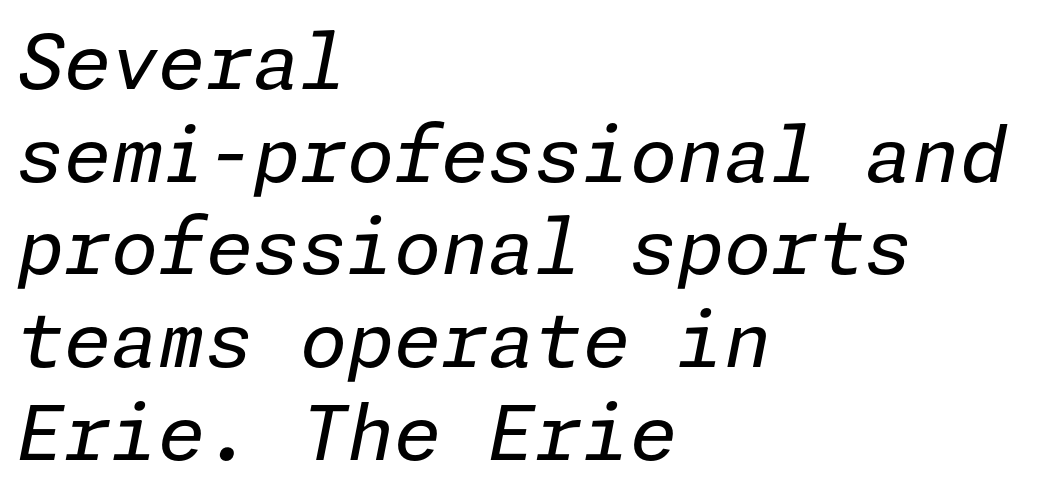
The image shows 76 px regular-weight type, italic (leaning right); set left-aligned, line spacing 1.22x, normal letter spacing, not underlined; low stroke contrast and a medium x-height.
